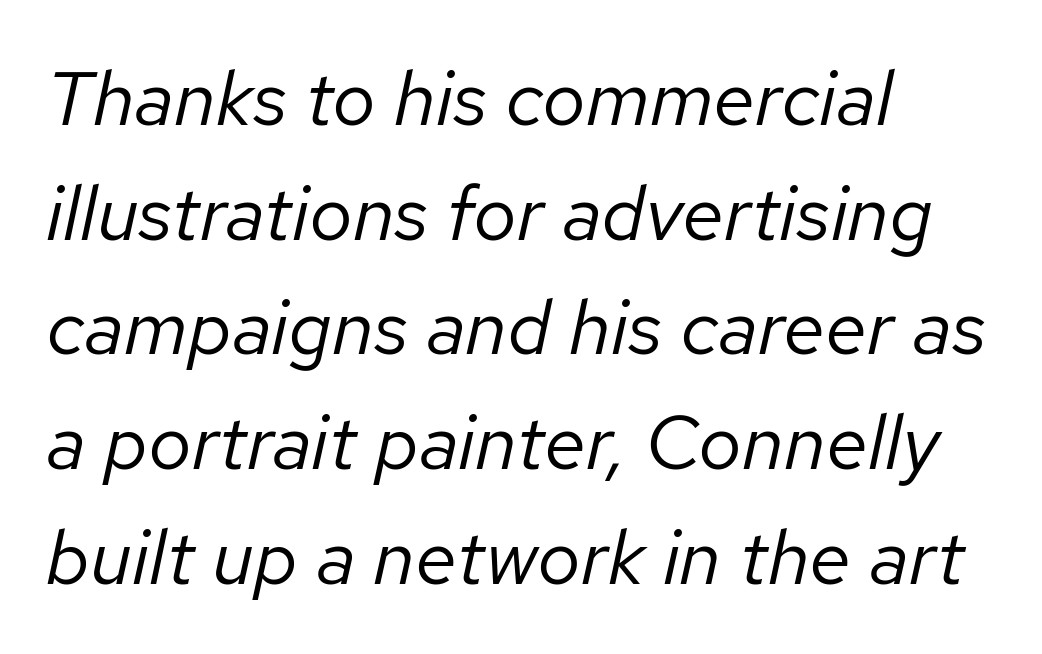
Does extra space separate the letters? No, they use regular spacing. The glyphs are unaccompanied by any horizontal stroke below them. Style check: oblique. A classic flush-left, rag-right setting is used for this passage.
